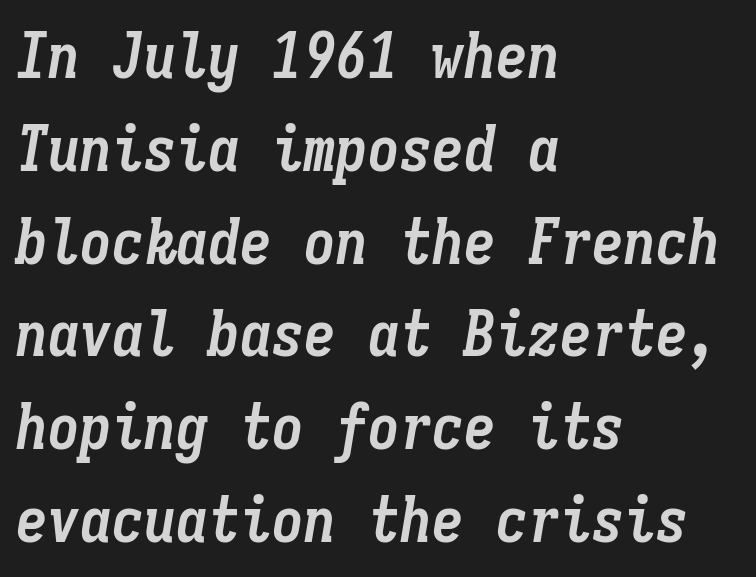
{"italic": "yes", "lean": "right", "slant_degrees": 9, "bold": "yes", "weight": "semibold", "width": "condensed", "stroke_contrast": "low", "x_height": "medium", "monospaced": "yes", "underline": "no", "align": "left", "line_spacing": "normal", "line_spacing_ratio": 1.45, "letter_spacing": "normal", "letter_spacing_em": 0.0, "glyph_px": 64}
